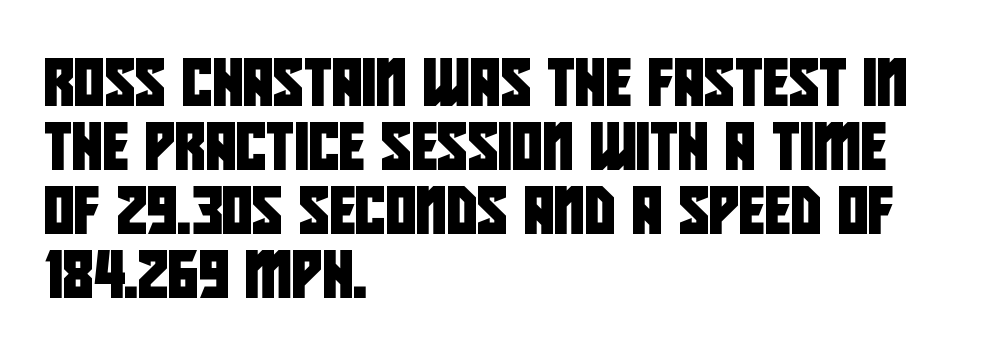
{"serif": "no", "width": "condensed", "stroke_contrast": "low", "x_height": "large", "monospaced": "no", "underline": "no", "align": "left", "line_spacing": "normal", "line_spacing_ratio": 1.36, "letter_spacing": "normal", "letter_spacing_em": 0.0, "glyph_px": 47}
